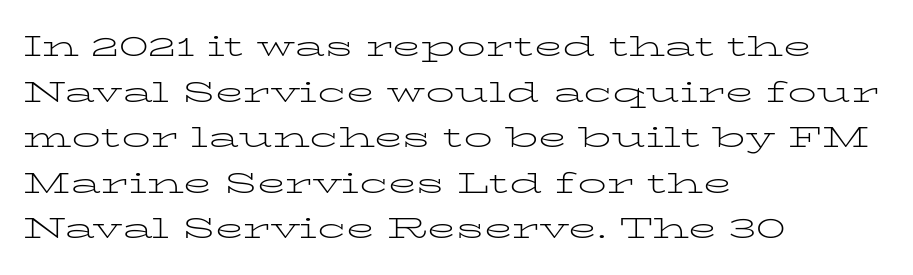
{"serif": "yes", "italic": "no", "bold": "no", "weight": "light", "width": "wide", "stroke_contrast": "low", "x_height": "medium", "monospaced": "no", "underline": "no", "align": "left", "line_spacing": "normal", "line_spacing_ratio": 1.57, "letter_spacing": "normal", "letter_spacing_em": 0.0, "glyph_px": 29}
